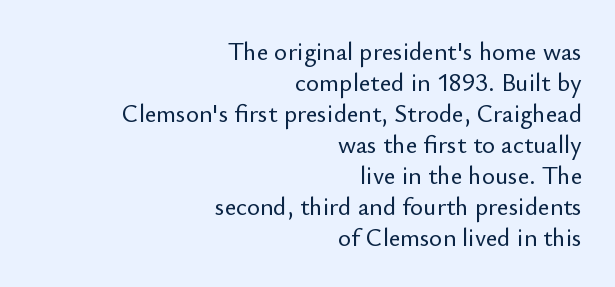
{"italic": "no", "underline": "no", "align": "right", "line_spacing_ratio": 1.24, "letter_spacing": "normal", "letter_spacing_em": 0.0, "glyph_px": 25}
